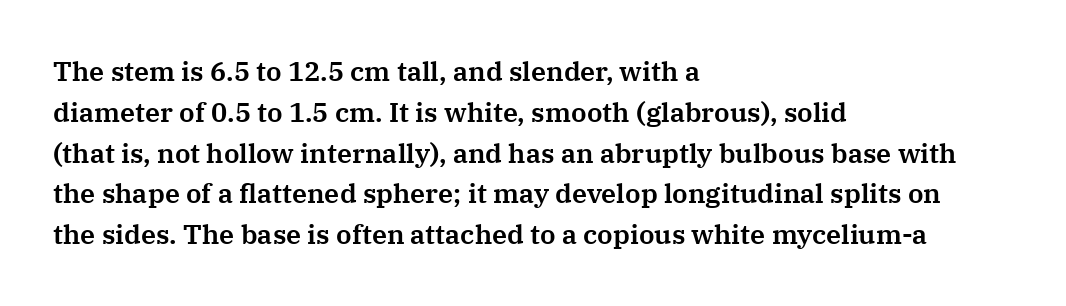
The typography opts for an upright posture over an oblique one. Descenders hang freely into open space. The rag falls on the right side of this text block. No extra tracking has been applied to these lines. Does the leading feel generous? No, just average.
